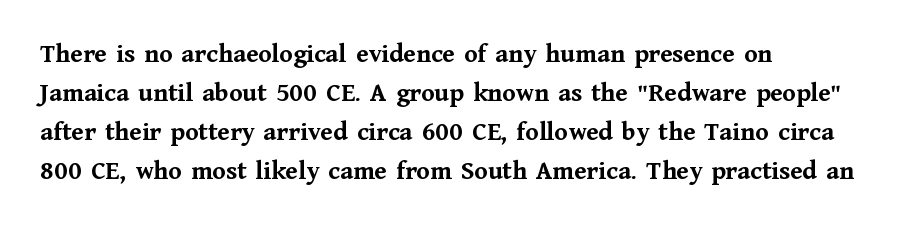
Q: Is the text bold? A: Yes.
Q: Is the text italic (slanted)? A: No, it is upright.
Q: Is the text underlined? A: No.
Q: How is the paragraph aligned? A: Left-aligned.
Q: Is the spacing between letters normal or unusually wide? A: Normal.
Q: Is the spacing between lines tight, normal or loose? A: Normal.
